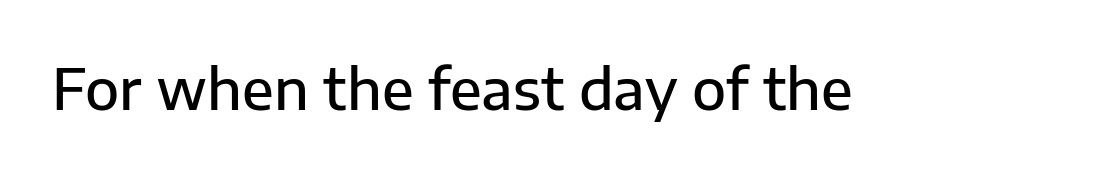
Q: Is the text bold? A: Semi-bold.
Q: Is the text italic (slanted)? A: No, it is upright.
Q: Is the typeface a serif or a sans-serif typeface? A: Sans-serif.
Q: Is the text underlined? A: No.
Q: Is the spacing between letters normal or unusually wide? A: Normal.
Q: Width (condensed, normal, or wide)? A: Normal.
Q: Stroke contrast? A: Low.
Q: x-height? A: Medium.
Q: Monospaced? A: No.
